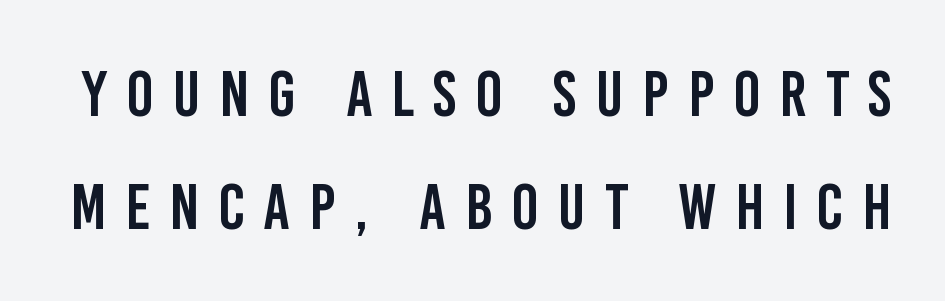
The passage shown is not underscored anywhere. These lines are composed in type without serifs. Short note: letters widely spaced. A typesetter would mark this as roman, not italic.
